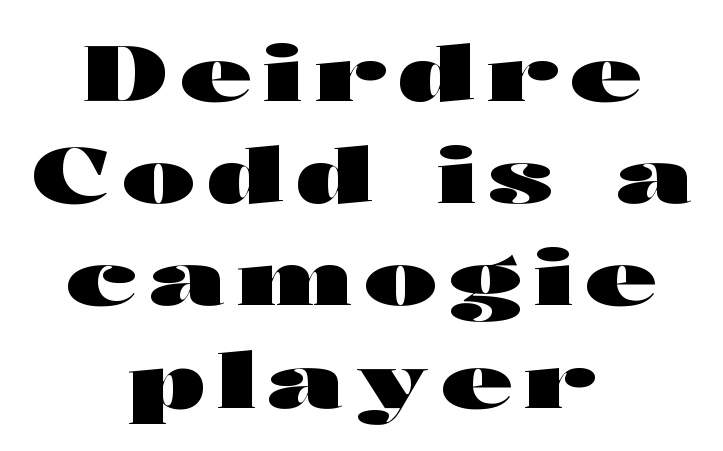
These lines stack symmetrically, like a column narrowing and widening about its center. Think of a printed novel: that variable character pitch is what you see here. Lines of text with bare space underneath. Horizontal bands of white between lines are of average thickness.
